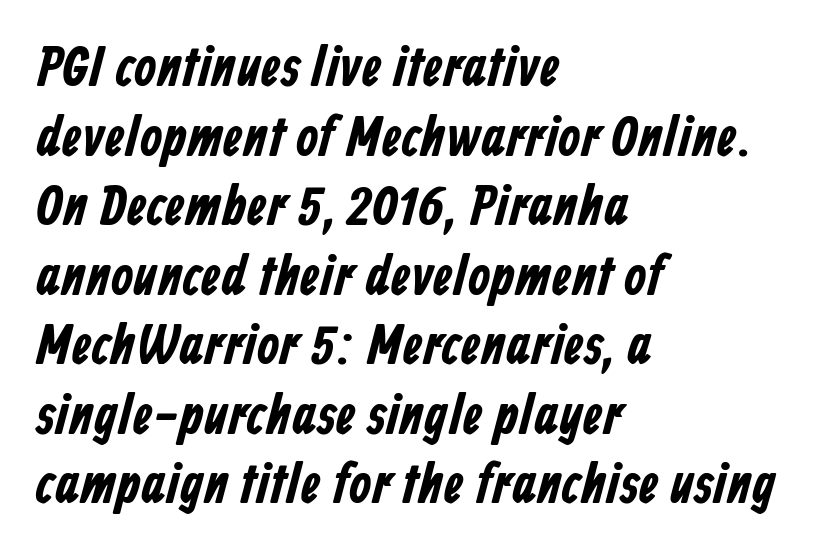
Q: Is the typeface a serif or a sans-serif typeface? A: Sans-serif.
Q: Is the text underlined? A: No.
Q: How is the paragraph aligned? A: Left-aligned.
Q: Is the spacing between letters normal or unusually wide? A: Normal.
Q: Width (condensed, normal, or wide)? A: Condensed.
Q: Stroke contrast? A: Low.
Q: x-height? A: Medium.
Q: Monospaced? A: No.
